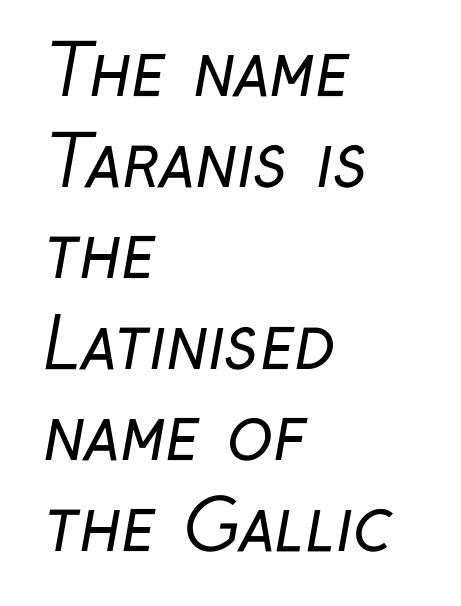
{"serif": "no", "bold": "no", "weight": "regular", "width": "condensed", "stroke_contrast": "low", "x_height": "medium", "monospaced": "no", "underline": "no", "align": "left", "line_spacing": "normal", "line_spacing_ratio": 1.32, "letter_spacing": "normal", "letter_spacing_em": 0.0, "glyph_px": 69}
